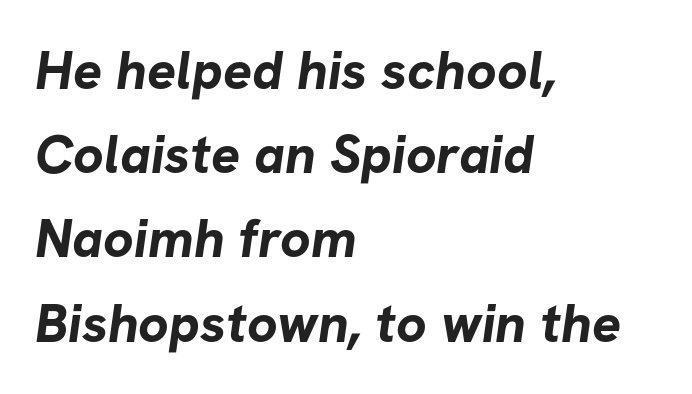
The passage shown has conventional tracking throughout. Examine the stroke ends and you'll find no serifs. The area under the type is left untouched. A student would call this left alignment; a typographer would say flush left, rag right.
